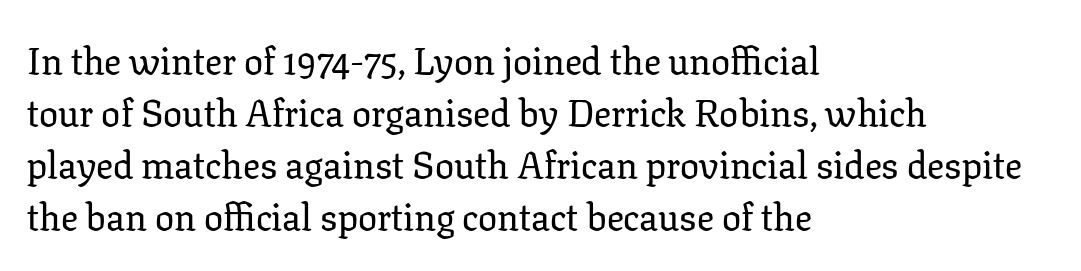
Italic: no, the glyphs are upright roman. The font family rendered here belongs to the serif group. No word sits above an underline. Notice how the passage keeps a crisp vertical edge on the left only.
